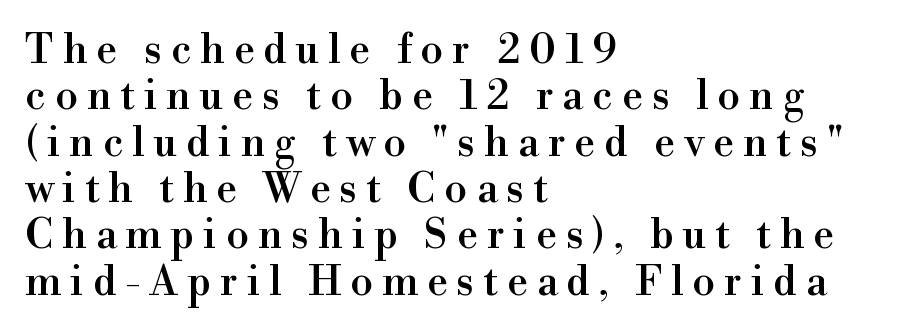
The image shows 41 px serif type, upright; set left-aligned, tight line spacing (1.13x), unusually wide letter spacing (+0.22 em), not underlined; a small x-height.
